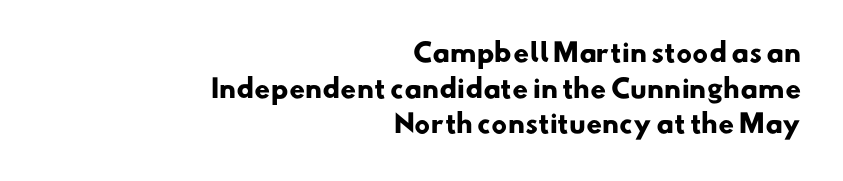
Weight check: bold — yes, fully. Between one letter and the next there's only the usual sliver of space. Is there much room between lines? A standard amount, neither cramped nor airy. Anything drawn beneath the words? Only blank space. Teacher's note: observe the even right margin — that is flush-right alignment.
